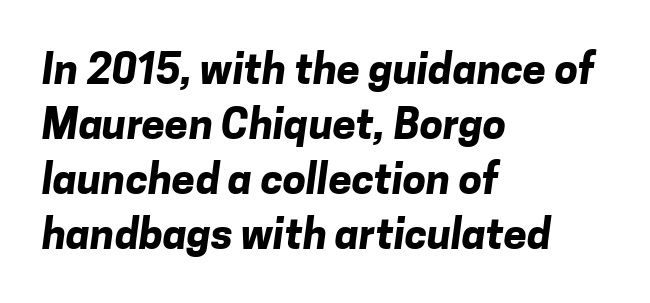
Q: Is the text bold? A: Yes.
Q: Is the typeface a serif or a sans-serif typeface? A: Sans-serif.
Q: Is the text underlined? A: No.
Q: How is the paragraph aligned? A: Left-aligned.
Q: Is the spacing between letters normal or unusually wide? A: Normal.
Q: Is the spacing between lines tight, normal or loose? A: Normal.
Q: Width (condensed, normal, or wide)? A: Normal.
Q: Stroke contrast? A: Low.
Q: x-height? A: Medium.
Q: Monospaced? A: No.
